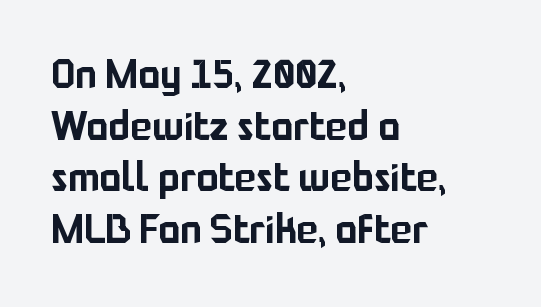
The image shows 41 px sans-serif type, upright; set left-aligned, normal line spacing (1.26x), normal letter spacing, not underlined; low stroke contrast and a medium x-height.
